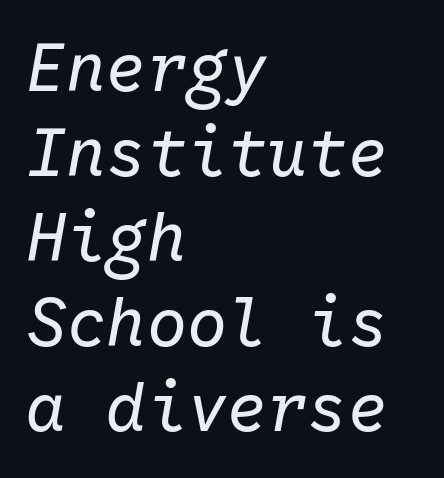
The image shows 67 px regular-weight type, italic (leaning right), monospaced; set left-aligned, normal line spacing (1.27x), normal letter spacing, not underlined; low stroke contrast and a medium x-height.
